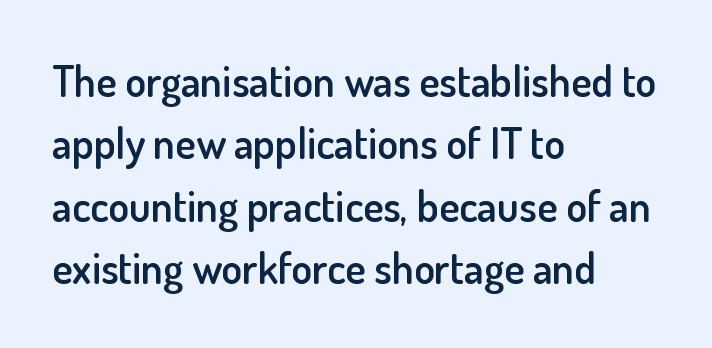
Q: Is the text bold? A: Semi-bold.
Q: Is the text italic (slanted)? A: No, it is upright.
Q: Is the typeface a serif or a sans-serif typeface? A: Sans-serif.
Q: Is the text underlined? A: No.
Q: How is the paragraph aligned? A: Left-aligned.
Q: Is the spacing between letters normal or unusually wide? A: Normal.
Q: Is the spacing between lines tight, normal or loose? A: Normal.
Q: Width (condensed, normal, or wide)? A: Normal.
Q: Stroke contrast? A: Low.
Q: x-height? A: Small.
Q: Monospaced? A: No.
